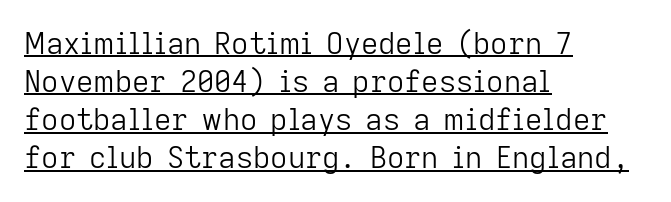
{"serif": "no", "italic": "no", "bold": "no", "weight": "light", "width": "normal", "stroke_contrast": "low", "x_height": "medium", "monospaced": "no", "underline": "yes", "align": "left", "line_spacing": "normal", "line_spacing_ratio": 1.27, "letter_spacing": "normal", "letter_spacing_em": 0.0, "glyph_px": 30}
